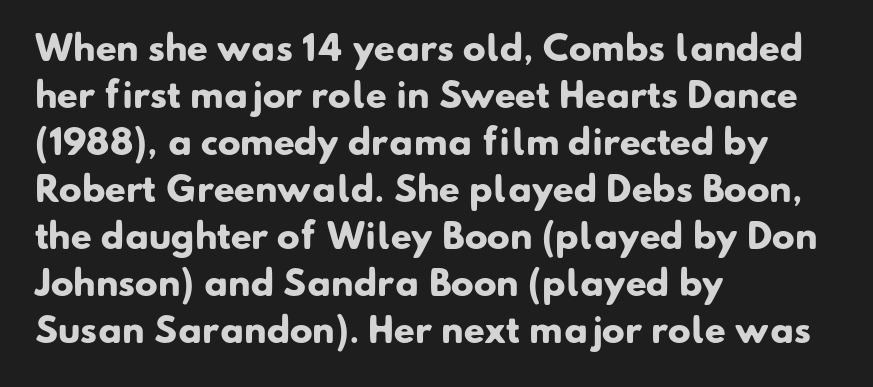
Heft: maximum for text — a bold. Letterform terminals end flat and unadorned throughout the passage. Does the leading feel generous? No, just average. Observe the ordinary spacing: letters are neighbours, not strangers. This sample is left-justified, so line endings fall wherever the words run out.
